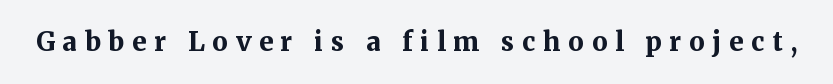
Q: Is the text bold? A: Yes.
Q: Is the text italic (slanted)? A: No, it is upright.
Q: Is the text underlined? A: No.
Q: Is the spacing between letters normal or unusually wide? A: Unusually wide.
